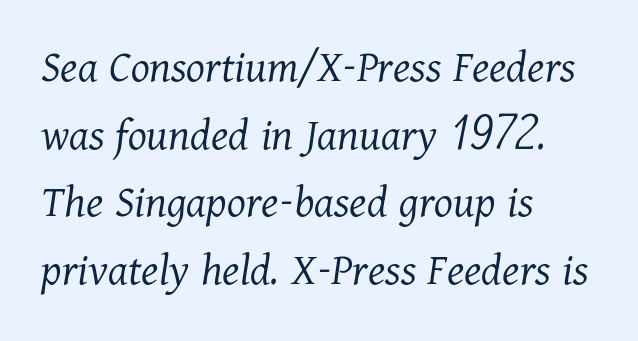
The image shows 48 px light serif type, italic (leaning right); set left-aligned, normal line spacing (1.41x), normal letter spacing, not underlined; medium stroke contrast and a medium x-height.
